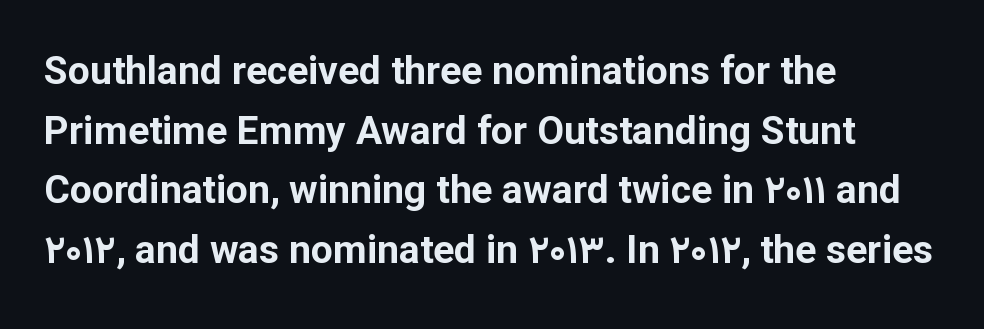
Leftover space on each line is placed entirely after the last word. Think of a printed novel: that variable character pitch is what you see here. Rule under the text: the space is simply empty. Serif or sans? Sans — the stroke terminals are bare. Short note: letters normally spaced.
